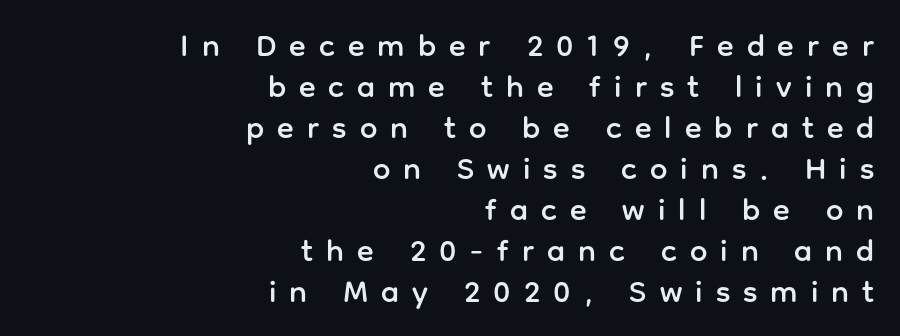
Q: Is the text italic (slanted)? A: No, it is upright.
Q: Is the typeface a serif or a sans-serif typeface? A: Sans-serif.
Q: Is the text underlined? A: No.
Q: How is the paragraph aligned? A: Right-aligned.
Q: Is the spacing between letters normal or unusually wide? A: Unusually wide.
Q: Is the spacing between lines tight, normal or loose? A: Normal.
Q: Width (condensed, normal, or wide)? A: Normal.
Q: Stroke contrast? A: Low.
Q: x-height? A: Medium.
Q: Monospaced? A: No.
